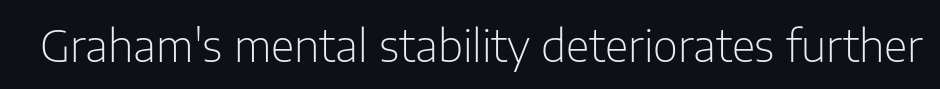
The image shows 43 px light sans-serif type, upright; set normal letter spacing, not underlined; low stroke contrast and a medium x-height.
